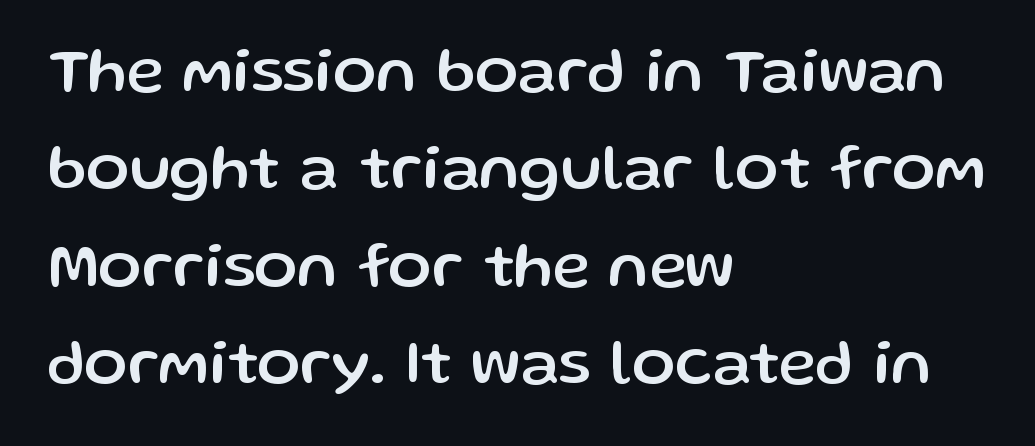
Q: Is the text italic (slanted)? A: No, it is upright.
Q: Is the typeface a serif or a sans-serif typeface? A: Sans-serif.
Q: Is the text underlined? A: No.
Q: How is the paragraph aligned? A: Left-aligned.
Q: Is the spacing between letters normal or unusually wide? A: Normal.
Q: Is the spacing between lines tight, normal or loose? A: Normal.
Q: Width (condensed, normal, or wide)? A: Normal.
Q: Stroke contrast? A: Low.
Q: x-height? A: Medium.
Q: Monospaced? A: No.
